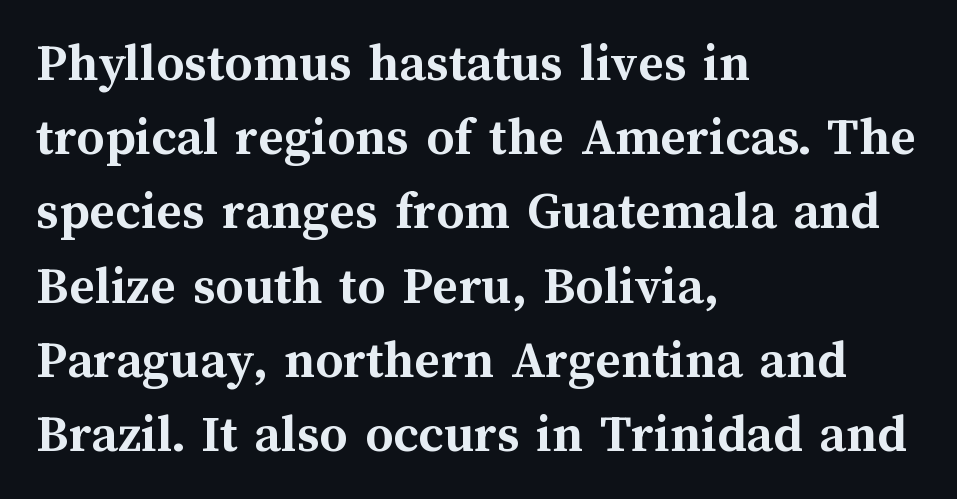
The image shows 55 px semibold type, upright; set left-aligned, normal line spacing (1.35x), normal letter spacing, not underlined; medium stroke contrast and a medium x-height.
